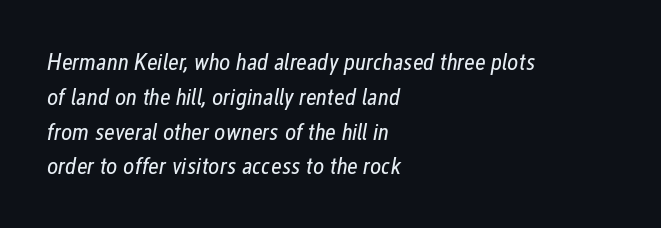
Q: Is the text bold? A: No.
Q: Is the text italic (slanted)? A: Yes, it leans right by about 12 degrees.
Q: Is the text underlined? A: No.
Q: How is the paragraph aligned? A: Left-aligned.
Q: Is the spacing between letters normal or unusually wide? A: Normal.
Q: Is the spacing between lines tight, normal or loose? A: Normal.
